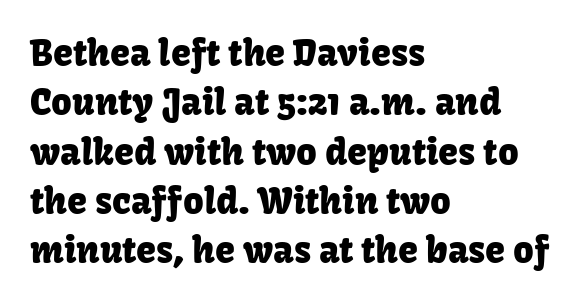
Q: Is the text italic (slanted)? A: No, it is upright.
Q: Is the typeface a serif or a sans-serif typeface? A: Sans-serif.
Q: Is the text underlined? A: No.
Q: How is the paragraph aligned? A: Left-aligned.
Q: Is the spacing between letters normal or unusually wide? A: Normal.
Q: Is the spacing between lines tight, normal or loose? A: Normal.
Q: Width (condensed, normal, or wide)? A: Normal.
Q: Stroke contrast? A: Low.
Q: x-height? A: Medium.
Q: Monospaced? A: No.
